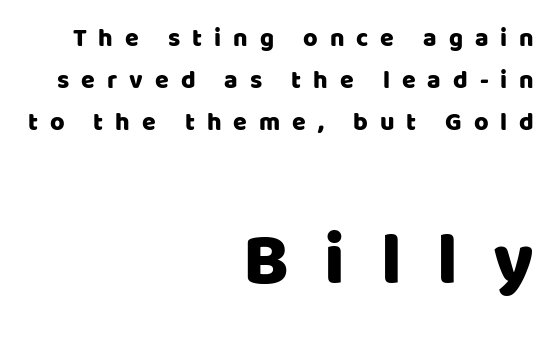
The rag falls on the left side of this text block. Here the designer chose a conventional face with non-uniform glyph widths. If you squint, the bottom block still reads clearly — it's the larger of the two. A typesetter would label this face a sans. Underline: absent.
